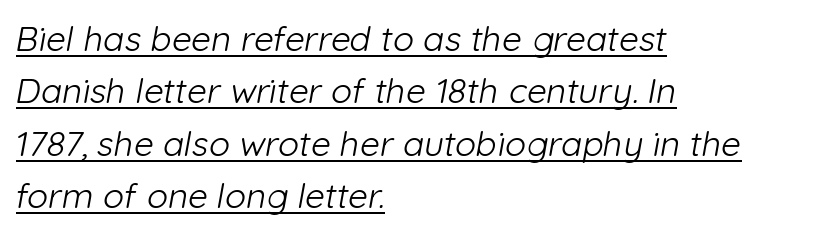
Q: Is the text bold? A: No.
Q: Is the typeface a serif or a sans-serif typeface? A: Sans-serif.
Q: Is the text underlined? A: Yes.
Q: How is the paragraph aligned? A: Left-aligned.
Q: Is the spacing between letters normal or unusually wide? A: Normal.
Q: Is the spacing between lines tight, normal or loose? A: Normal.
Q: Width (condensed, normal, or wide)? A: Normal.
Q: Stroke contrast? A: Low.
Q: x-height? A: Medium.
Q: Monospaced? A: No.
